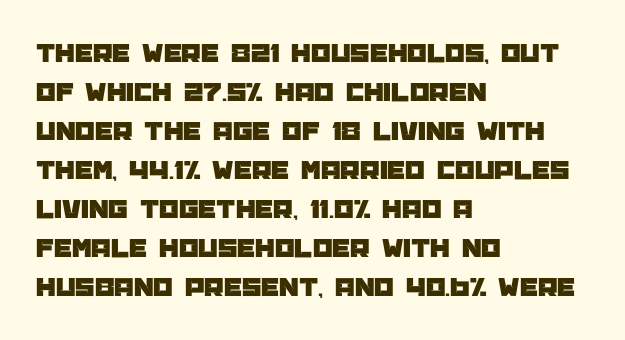
{"serif": "no", "italic": "no", "width": "normal", "stroke_contrast": "low", "x_height": "large", "monospaced": "no", "underline": "no", "align": "left", "line_spacing": "normal", "line_spacing_ratio": 1.39, "letter_spacing": "normal", "letter_spacing_em": 0.0, "glyph_px": 28}
